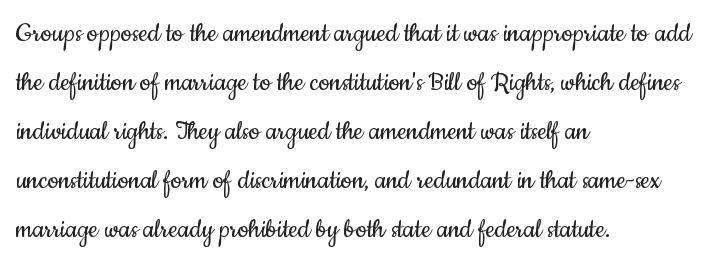
Q: Is the text bold? A: No.
Q: Is the text italic (slanted)? A: Yes.
Q: Is the typeface a serif or a sans-serif typeface? A: Sans-serif.
Q: Is the text underlined? A: No.
Q: How is the paragraph aligned? A: Left-aligned.
Q: Is the spacing between letters normal or unusually wide? A: Normal.
Q: Is the spacing between lines tight, normal or loose? A: Normal.
Q: Width (condensed, normal, or wide)? A: Condensed.
Q: Stroke contrast? A: Low.
Q: x-height? A: Small.
Q: Monospaced? A: No.
